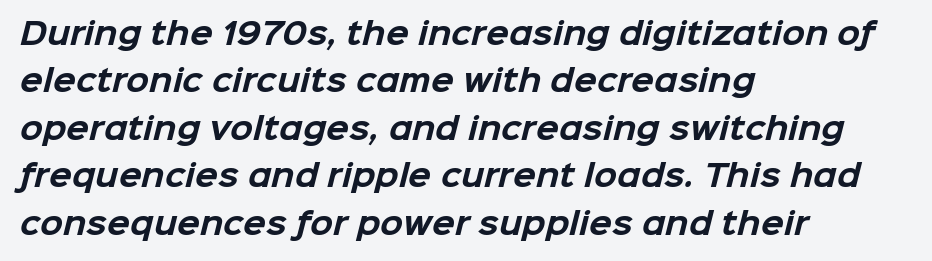
The image shows 30 px bold sans-serif type; set left-aligned, normal line spacing (1.58x), normal letter spacing, not underlined; low stroke contrast and a medium x-height.
